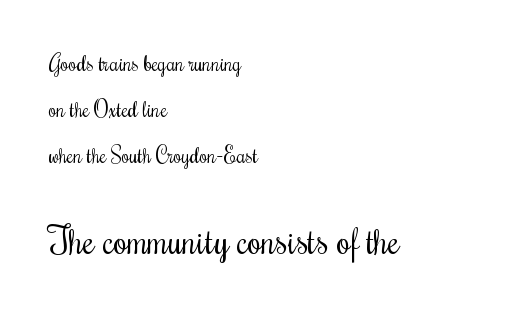
{"bold": "no", "weight": "regular", "width": "condensed", "stroke_contrast": "medium", "x_height": "small", "monospaced": "no", "underline": "no", "align": "left", "line_spacing": "loose", "line_spacing_ratio": 2.19, "letter_spacing": "normal", "letter_spacing_em": 0.0, "larger_block": "second", "size_ratio": 1.71, "glyph_px": 36}
